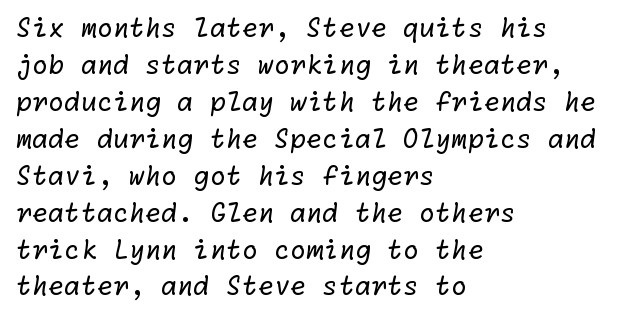
Q: Is the text bold? A: No.
Q: Is the text underlined? A: No.
Q: How is the paragraph aligned? A: Left-aligned.
Q: Is the spacing between letters normal or unusually wide? A: Normal.
Q: Is the spacing between lines tight, normal or loose? A: Normal.
